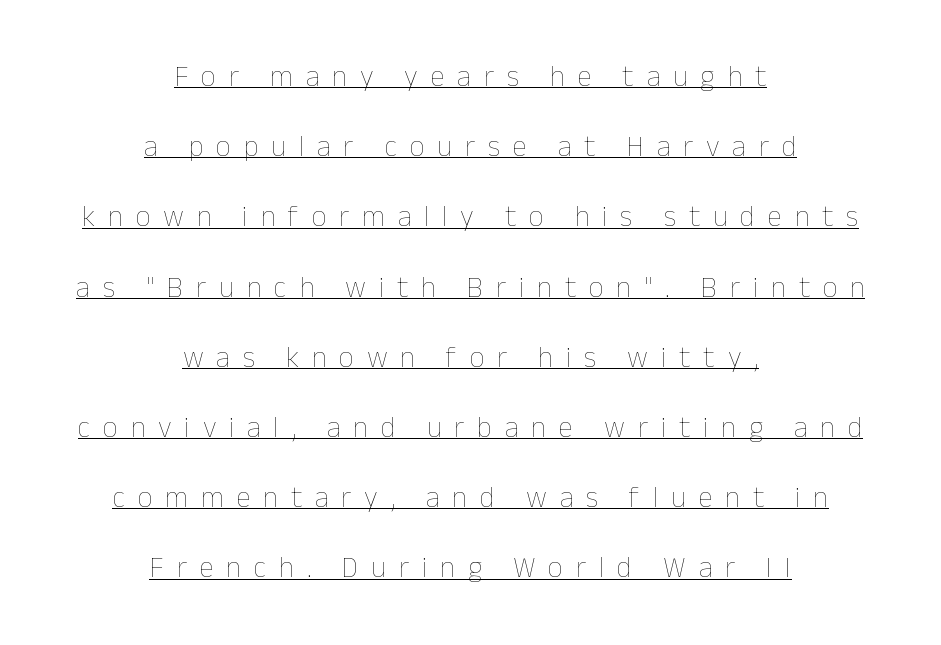
Q: Is the text bold? A: No.
Q: Is the text italic (slanted)? A: No, it is upright.
Q: Is the text underlined? A: Yes.
Q: How is the paragraph aligned? A: Centered.
Q: Is the spacing between letters normal or unusually wide? A: Unusually wide.
Q: Is the spacing between lines tight, normal or loose? A: Loose.
Q: Width (condensed, normal, or wide)? A: Normal.
Q: Stroke contrast? A: Low.
Q: x-height? A: Medium.
Q: Monospaced? A: No.
